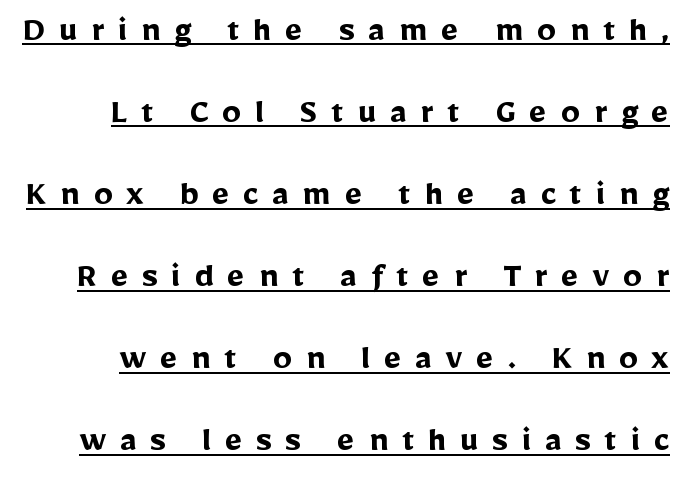
{"serif": "no", "italic": "no", "bold": "yes", "weight": "semibold", "width": "normal", "stroke_contrast": "low", "x_height": "medium", "monospaced": "no", "underline": "yes", "line_spacing": "loose", "line_spacing_ratio": 2.16, "letter_spacing": "wide", "letter_spacing_em": 0.36, "glyph_px": 38}
